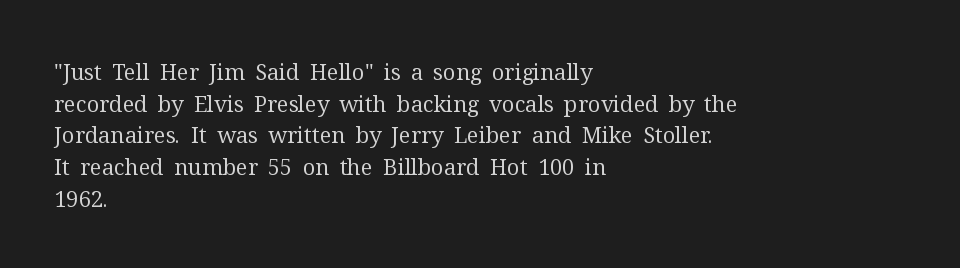
The image shows 22 px text type, upright; set left-aligned, normal line spacing (1.44x), normal letter spacing, not underlined.
